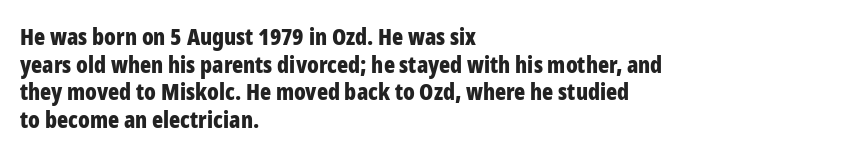
The image shows 23 px bold type, upright; set left-aligned, line spacing 1.2x, normal letter spacing, not underlined.
